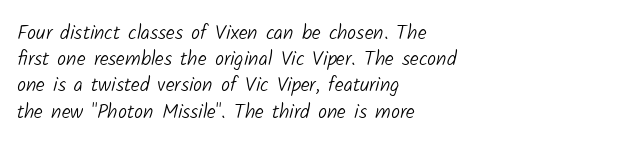
The image shows 20 px text type; set left-aligned, normal line spacing (1.31x), normal letter spacing, not underlined.
